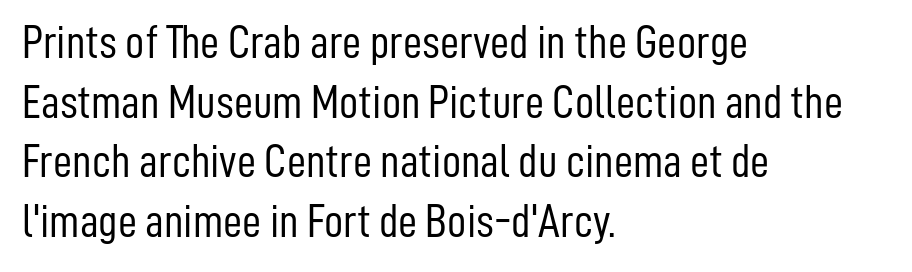
Weight class: somewhere from thin through regular. If you measured baseline to baseline, you'd find a middling distance. Unmarked baselines from the first word to the last. Are there feet on the stems? There aren't — it's a sans. Upright lettering throughout. Looks like regular typesetting: each glyph gets only the width it needs.
